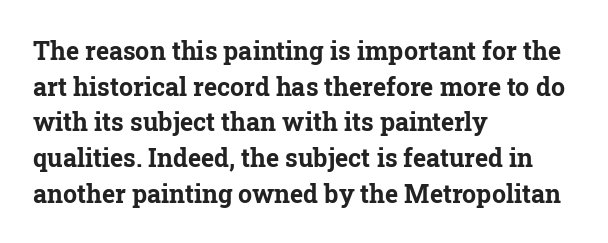
The image shows 25 px bold type, upright; set left-aligned, normal line spacing (1.43x), normal letter spacing, not underlined.
